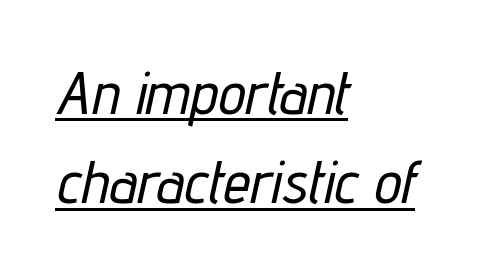
{"italic": "yes", "lean": "right", "slant_degrees": 12, "width": "condensed", "stroke_contrast": "low", "x_height": "medium", "monospaced": "no", "underline": "yes", "align": "left", "line_spacing": "normal", "line_spacing_ratio": 1.46, "letter_spacing": "normal", "letter_spacing_em": 0.0, "glyph_px": 61}
